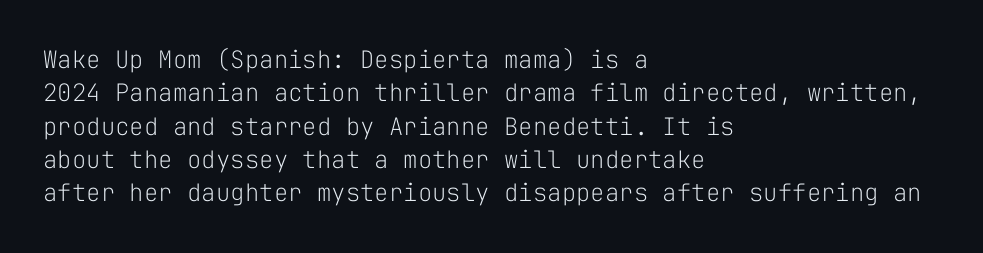
{"italic": "no", "bold": "no", "underline": "no", "align": "left", "line_spacing": "normal", "line_spacing_ratio": 1.39, "letter_spacing": "normal", "letter_spacing_em": 0.0, "glyph_px": 24}
